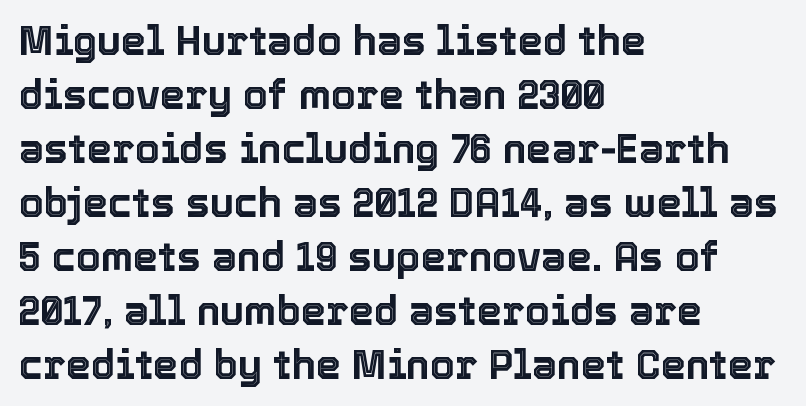
Compared with a centered layout, this one pins lines to the left instead. No word sits above an underline. Do the letters lean? They stand straight. Do the characters align in a grid? No, the font is proportional. The vertical gap from one line to the next is medium. There is no visible air inserted between adjacent glyphs.
